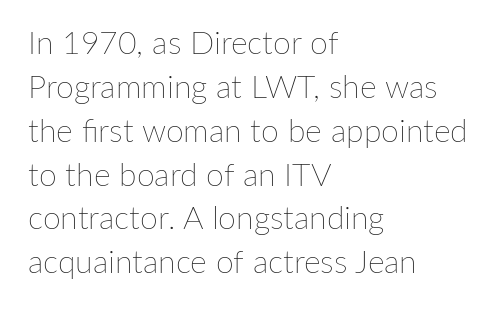
{"italic": "no", "bold": "no", "weight": "thin", "width": "normal", "stroke_contrast": "low", "x_height": "medium", "monospaced": "no", "underline": "no", "align": "left", "line_spacing": "normal", "line_spacing_ratio": 1.37, "letter_spacing": "normal", "letter_spacing_em": 0.0, "glyph_px": 32}
